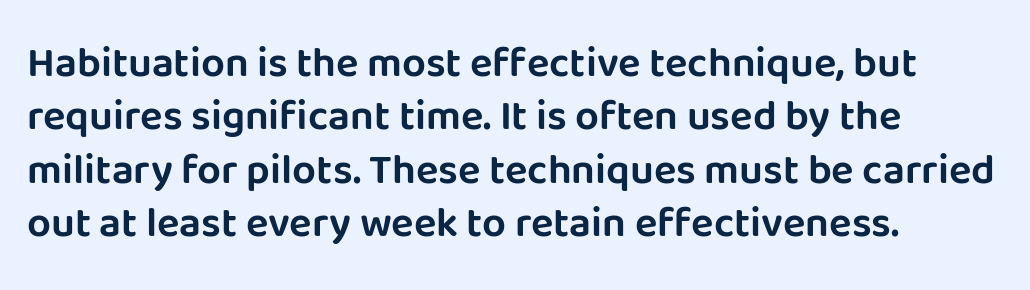
{"serif": "no", "italic": "no", "width": "normal", "stroke_contrast": "low", "x_height": "large", "monospaced": "no", "underline": "no", "align": "left", "line_spacing": "normal", "line_spacing_ratio": 1.27, "letter_spacing": "normal", "letter_spacing_em": 0.0, "glyph_px": 42}
